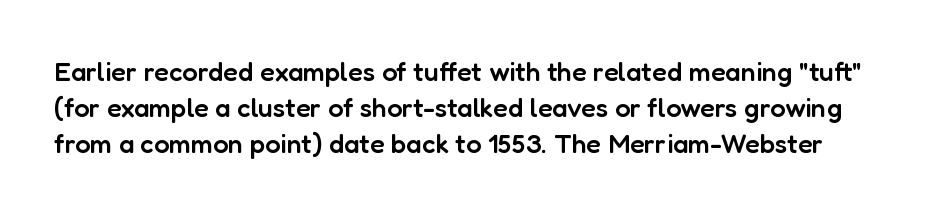
Notice how the stems are strictly vertical — no italics here. Slightly chunky letters — semibold, I'd say, not full bold. Words appear dense and cohesive because spacing is normal. Is there much room between lines? A standard amount, neither cramped nor airy.
